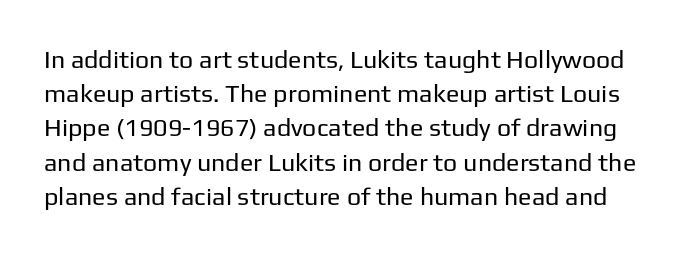
The image shows 25 px text type, upright; set normal line spacing (1.37x), normal letter spacing, not underlined.
